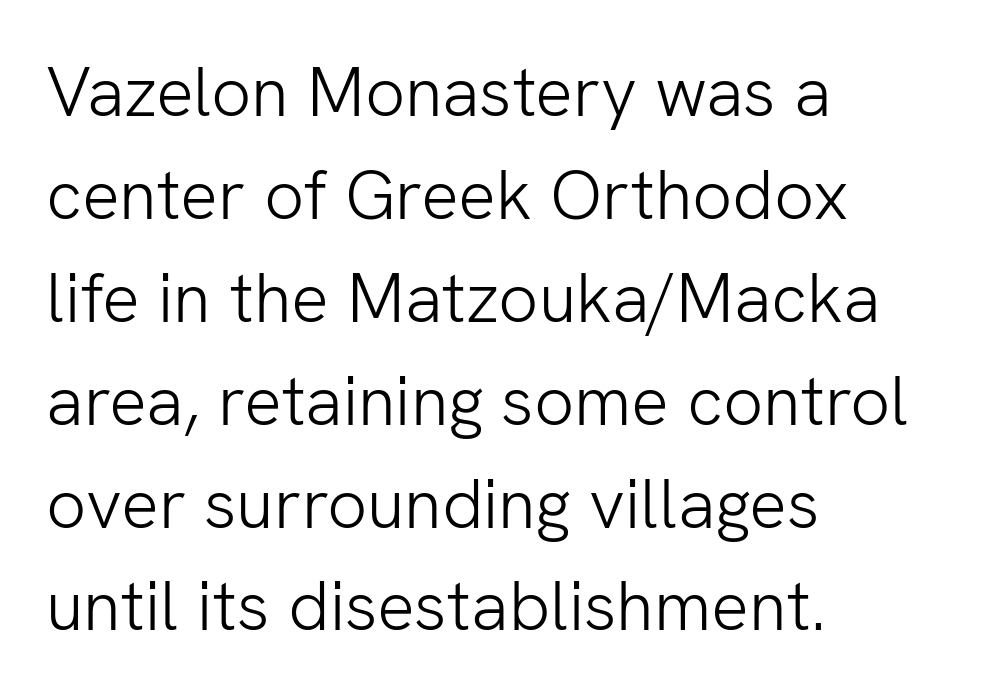
Q: Is the text bold? A: No.
Q: Is the text italic (slanted)? A: No, it is upright.
Q: Is the typeface a serif or a sans-serif typeface? A: Sans-serif.
Q: Is the text underlined? A: No.
Q: How is the paragraph aligned? A: Left-aligned.
Q: Is the spacing between letters normal or unusually wide? A: Normal.
Q: Is the spacing between lines tight, normal or loose? A: Normal.
Q: Width (condensed, normal, or wide)? A: Normal.
Q: Stroke contrast? A: Low.
Q: x-height? A: Medium.
Q: Monospaced? A: No.
